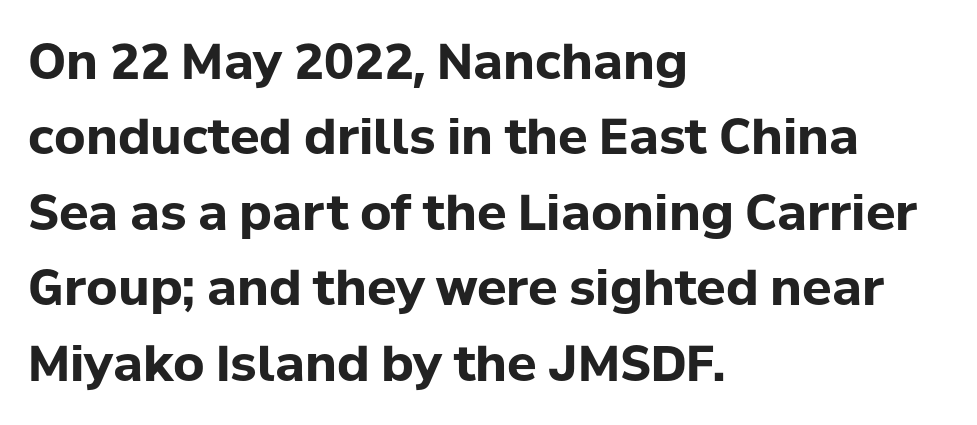
If you measured baseline to baseline, you'd find a middling distance. Is this a sans? Yes — the strokes have no serifs. Spacing verdict: proportional, widths tailored to each character. Glyph-to-glyph distance matches everyday printed text.
